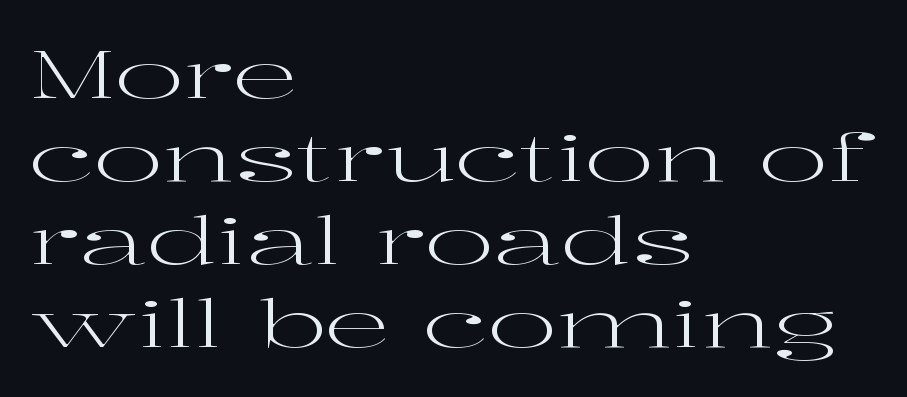
Q: Is the text bold? A: No.
Q: Is the text italic (slanted)? A: No, it is upright.
Q: Is the typeface a serif or a sans-serif typeface? A: Serif.
Q: Is the text underlined? A: No.
Q: How is the paragraph aligned? A: Left-aligned.
Q: Is the spacing between letters normal or unusually wide? A: Normal.
Q: Is the spacing between lines tight, normal or loose? A: Normal.
Q: Width (condensed, normal, or wide)? A: Wide.
Q: Stroke contrast? A: High.
Q: x-height? A: Medium.
Q: Monospaced? A: No.
